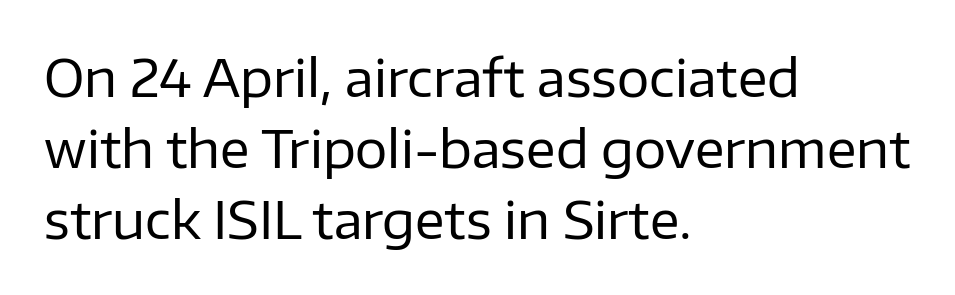
{"serif": "no", "italic": "no", "bold": "no", "weight": "regular", "width": "normal", "stroke_contrast": "low", "x_height": "medium", "monospaced": "no", "underline": "no", "align": "left", "line_spacing": "normal", "line_spacing_ratio": 1.39, "letter_spacing": "normal", "letter_spacing_em": 0.0, "glyph_px": 51}
